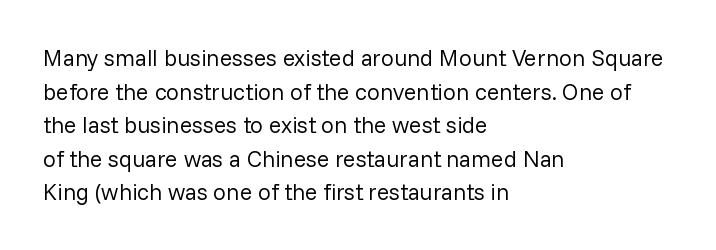
The image shows 23 px text type, upright; set left-aligned, normal line spacing (1.46x), normal letter spacing, not underlined.
